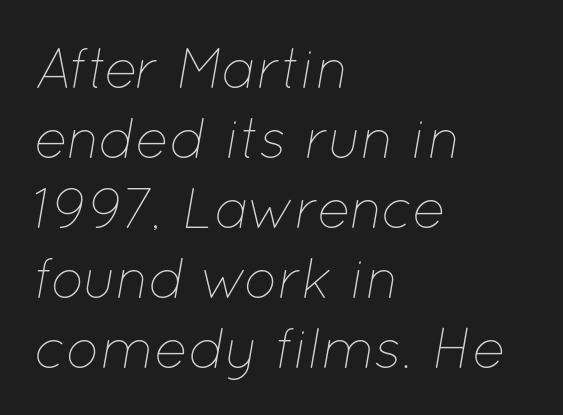
The tracking reads as untouched default to a designer's eye. The strokes carry an ordinary text weight at most. The whole block is typeset with a tilt. The passage shown is not underscored anywhere. Proportional: the letters do not fall into vertical columns.
